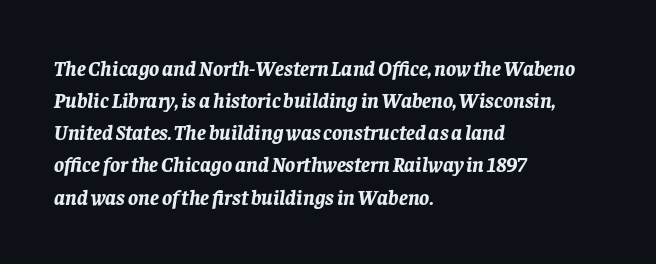
{"italic": "yes", "lean": "right", "slant_degrees": 8, "bold": "yes", "underline": "no", "align": "left", "line_spacing": "normal", "line_spacing_ratio": 1.53, "letter_spacing": "normal", "letter_spacing_em": 0.0, "glyph_px": 21}
